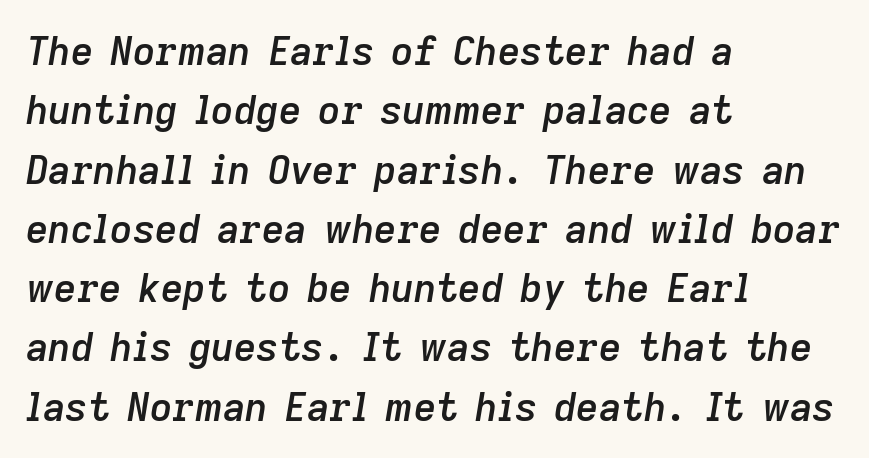
The image shows 39 px semibold type, italic (leaning right); set left-aligned, normal line spacing (1.52x), normal letter spacing, not underlined; low stroke contrast and a medium x-height.
